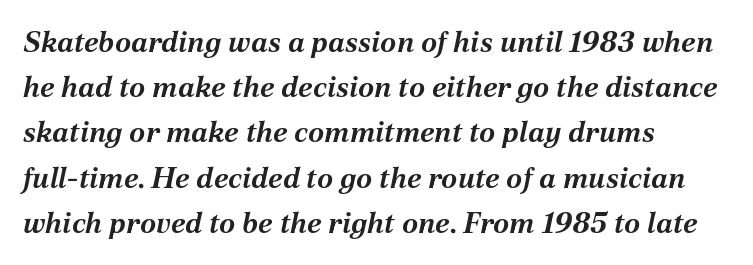
Q: Is the text bold? A: Yes.
Q: Is the text italic (slanted)? A: Yes, it leans right by about 12 degrees.
Q: Is the text underlined? A: No.
Q: How is the paragraph aligned? A: Left-aligned.
Q: Is the spacing between letters normal or unusually wide? A: Normal.
Q: Is the spacing between lines tight, normal or loose? A: Normal.
Q: Width (condensed, normal, or wide)? A: Normal.
Q: Stroke contrast? A: Medium.
Q: x-height? A: Medium.
Q: Monospaced? A: No.
